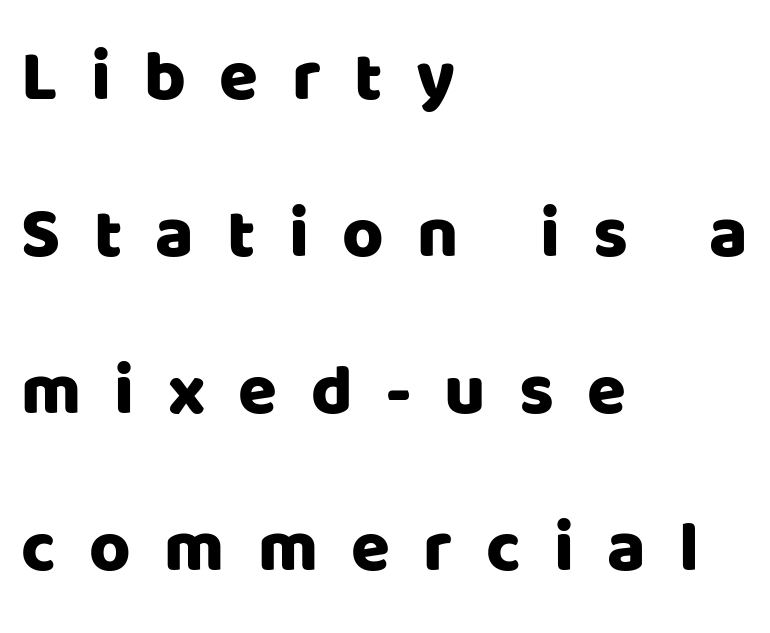
{"serif": "no", "italic": "no", "width": "normal", "stroke_contrast": "low", "x_height": "large", "monospaced": "no", "underline": "no", "align": "left", "line_spacing": "loose", "line_spacing_ratio": 2.21, "letter_spacing": "wide", "letter_spacing_em": 0.47, "glyph_px": 71}
